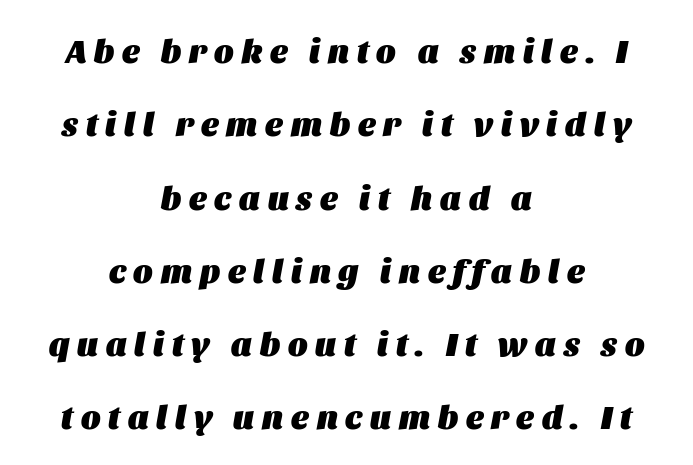
Q: Is the text bold? A: Yes.
Q: Is the text italic (slanted)? A: Yes, it leans right by about 11 degrees.
Q: Is the text underlined? A: No.
Q: How is the paragraph aligned? A: Centered.
Q: Is the spacing between letters normal or unusually wide? A: Unusually wide.
Q: Is the spacing between lines tight, normal or loose? A: Loose.
Q: Width (condensed, normal, or wide)? A: Normal.
Q: Stroke contrast? A: Medium.
Q: x-height? A: Large.
Q: Monospaced? A: No.
